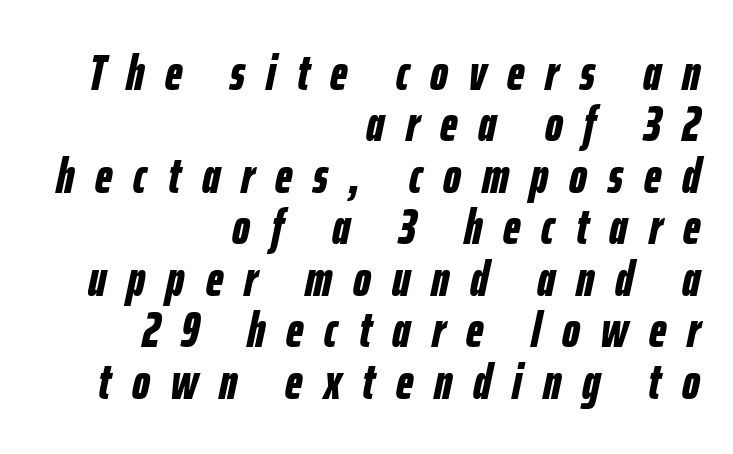
Summary of vertical rhythm: compact, with narrow interline spacing. Teacher's note: observe the even right margin — that is flush-right alignment. Short note: letters widely spaced. The area under the type is left untouched. Proportional: the letters do not fall into vertical columns.
